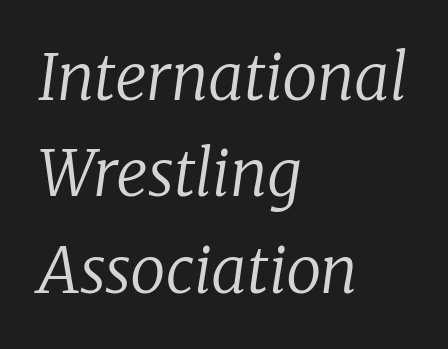
{"serif": "yes", "italic": "yes", "lean": "right", "slant_degrees": 8, "bold": "no", "weight": "regular", "width": "normal", "stroke_contrast": "low", "x_height": "medium", "monospaced": "no", "underline": "no", "align": "left", "line_spacing": "normal", "line_spacing_ratio": 1.53, "letter_spacing": "normal", "letter_spacing_em": 0.0, "glyph_px": 63}
